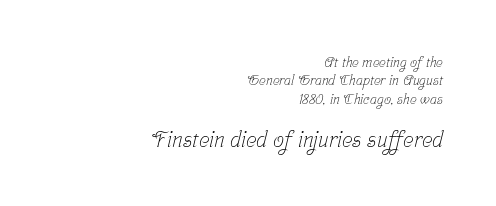
The image shows 22 px text type; set right-aligned, normal line spacing (1.31x), normal letter spacing, not underlined; the second (bottom) block is 1.57x larger.
